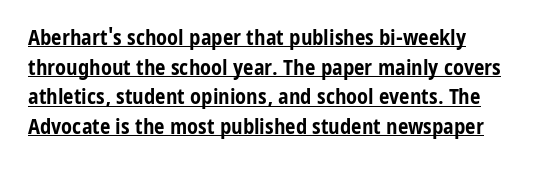
Q: Is the text bold? A: Yes.
Q: Is the text italic (slanted)? A: No, it is upright.
Q: Is the text underlined? A: Yes.
Q: Is the spacing between letters normal or unusually wide? A: Normal.
Q: Is the spacing between lines tight, normal or loose? A: Normal.
